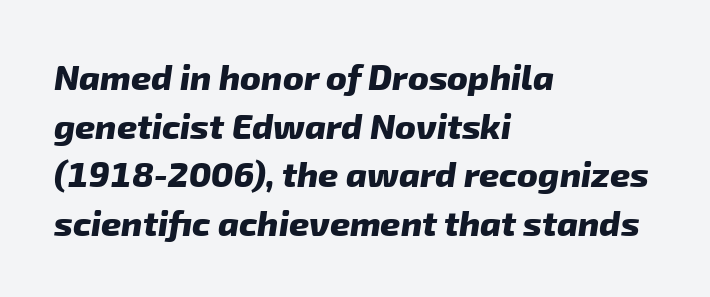
{"serif": "no", "bold": "yes", "weight": "heavy", "width": "normal", "stroke_contrast": "low", "x_height": "medium", "monospaced": "no", "underline": "no", "align": "left", "line_spacing": "normal", "line_spacing_ratio": 1.39, "letter_spacing": "normal", "letter_spacing_em": 0.0, "glyph_px": 35}
